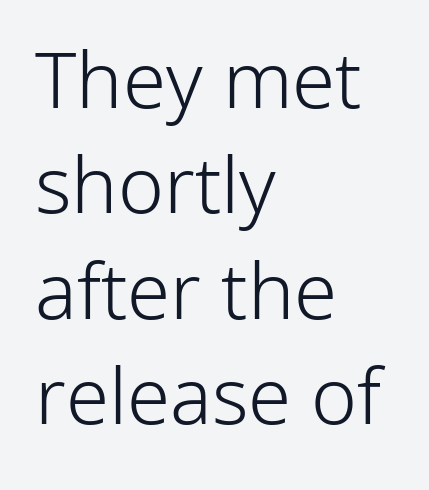
The lettering holds an erect, upright posture throughout. Rows of type keep a routine distance in the vertical direction. Beneath every word, the page is bare. No chunkiness to these letters — they're not bold. Each word holds together tightly as a unit, with standard inter-letter gaps. What kind of face is this? One without serifs — a sans.
